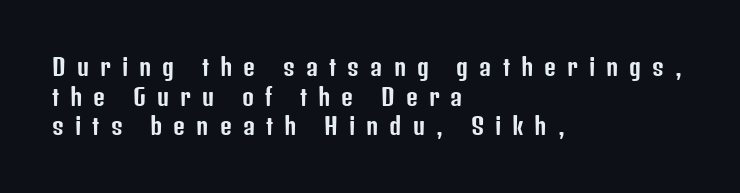
The image shows 23 px text type, upright; set left-aligned, normal line spacing (1.29x), unusually wide letter spacing (+0.48 em), not underlined.
